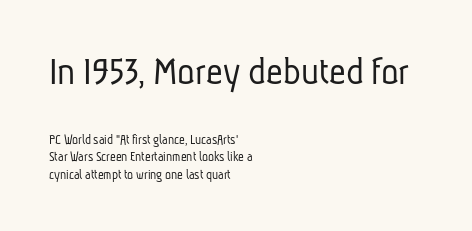
Font category for this specimen: sans-serif. These glyphs show unthickened strokes, regular width or finer. Bigger letters appear in the top chunk; the bottom chunk is reduced. Letters rest on an invisible, unmarked baseline.
